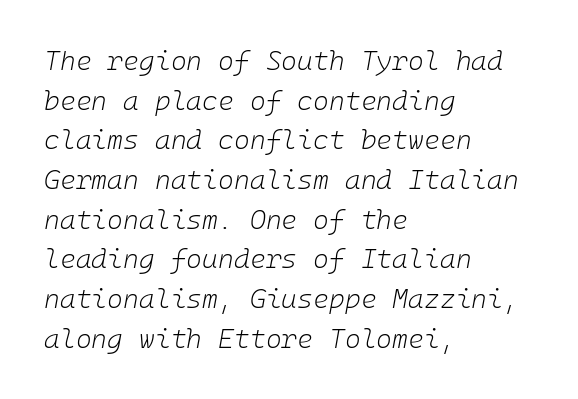
{"italic": "yes", "lean": "right", "slant_degrees": 10, "bold": "no", "underline": "no", "align": "left", "line_spacing": "normal", "line_spacing_ratio": 1.47, "letter_spacing": "normal", "letter_spacing_em": 0.0, "glyph_px": 27}
